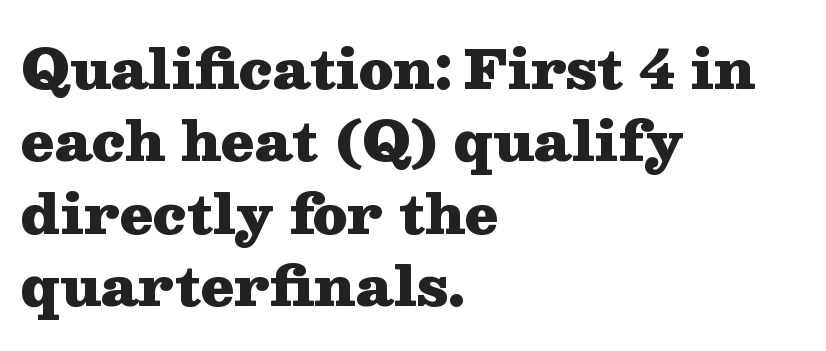
Heavy, bold letterforms. Words appear dense and cohesive because spacing is normal. Successive baselines arrive at the customary interval. Each line starts at the same left margin while the right side varies. Descenders are the only things crossing below the line. Looks like regular typesetting: each glyph gets only the width it needs.
